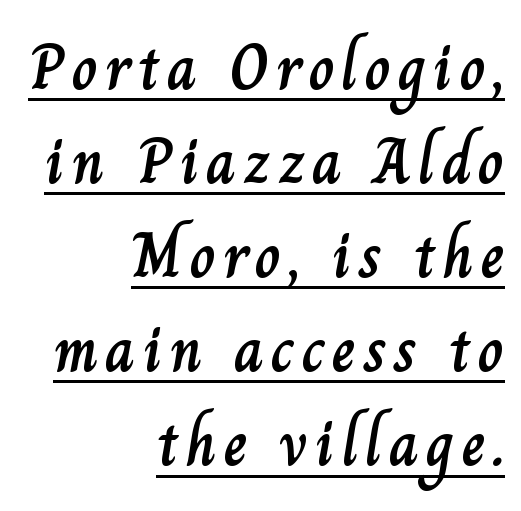
The rendering uses the underline text-decoration. The lines sit at an ordinary, default distance from one another. Teacher's note: observe the even right margin — that is flush-right alignment. The letters advance in unequal steps, a hallmark of proportional type.
